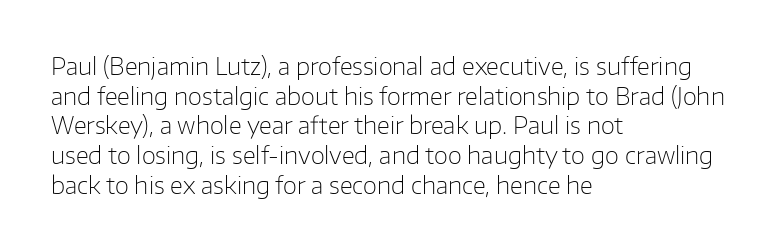
The lines sit at an ordinary, default distance from one another. The rag falls on the right side of this text block. The characters are drawn with everyday or finer stroke widths. Descender tails drop into unmarked territory.
